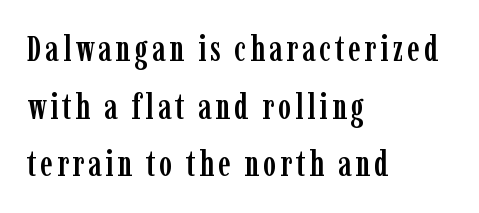
Alignment: flush left. A clean baseline with only descenders dipping below it. It's the straight-up-and-down kind of type. Here the designer chose a conventional face with non-uniform glyph widths. The vertical gap from one line to the next is medium. Stroke terminals: seriffed.
